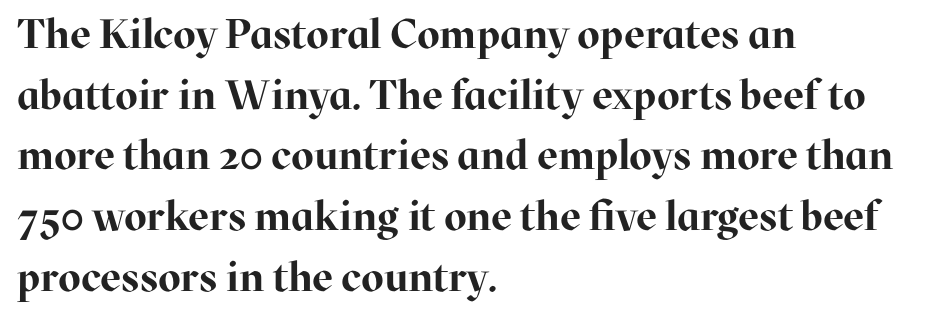
The image shows 41 px bold serif type, upright; set left-aligned, normal line spacing (1.48x), normal letter spacing, not underlined; high stroke contrast and a medium x-height.
